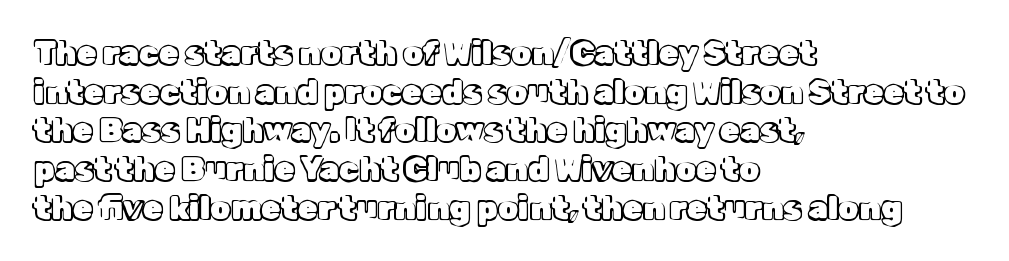
Q: Is the text italic (slanted)? A: No, it is upright.
Q: Is the text underlined? A: No.
Q: How is the paragraph aligned? A: Left-aligned.
Q: Is the spacing between letters normal or unusually wide? A: Normal.
Q: Width (condensed, normal, or wide)? A: Normal.
Q: x-height? A: Medium.
Q: Monospaced? A: No.
